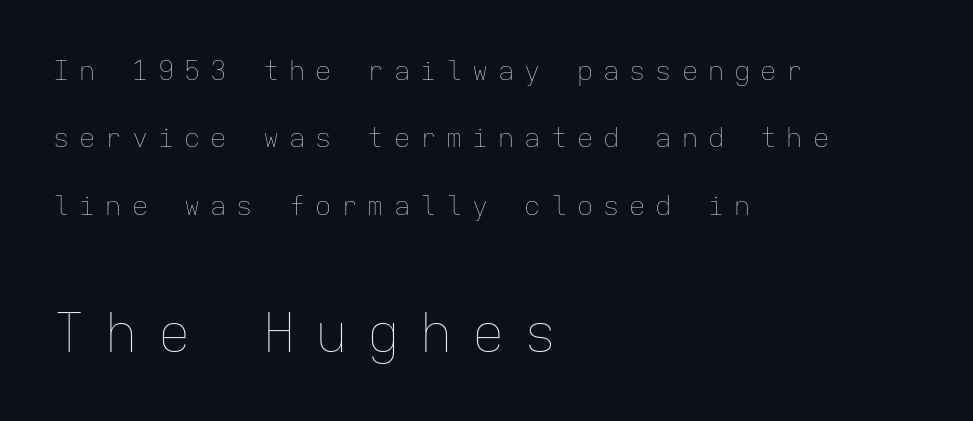
{"italic": "no", "bold": "no", "weight": "thin", "width": "normal", "stroke_contrast": "low", "x_height": "medium", "monospaced": "yes", "underline": "no", "align": "left", "line_spacing": "loose", "line_spacing_ratio": 2.5, "letter_spacing": "wide", "letter_spacing_em": 0.37, "larger_block": "second", "size_ratio": 2.0, "glyph_px": 54}
